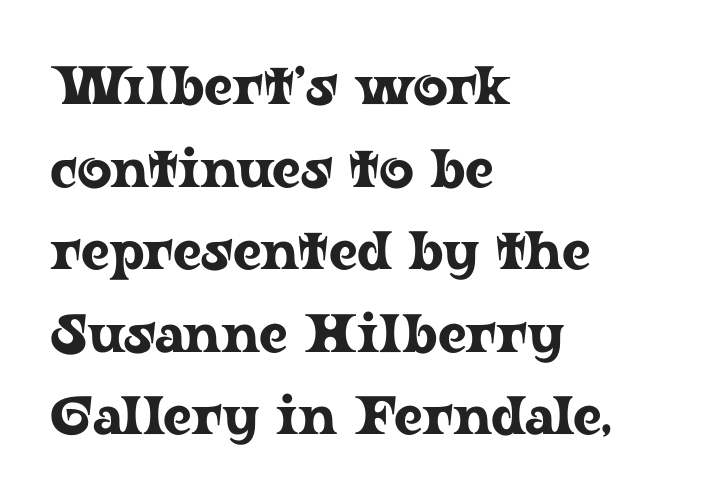
The image shows 54 px wide serif type, upright; set left-aligned, normal line spacing (1.53x), normal letter spacing, not underlined; low stroke contrast and a medium x-height.
